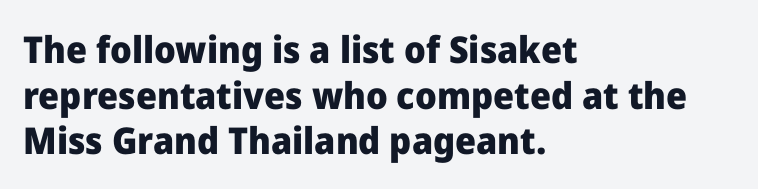
The image shows 37 px heavy sans-serif type, upright; set left-aligned, line spacing 1.23x, normal letter spacing, not underlined; low stroke contrast and a medium x-height.
